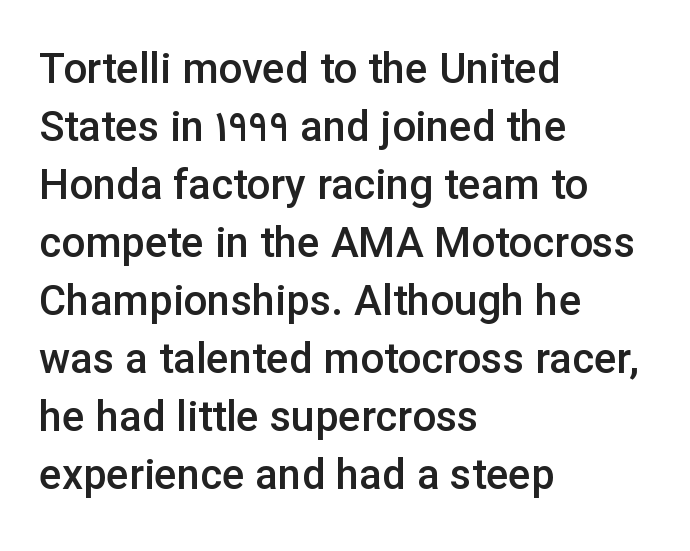
The characters display no serif detailing; their extremities are plain. Alignment: flush left. Unlike italic type, these characters show no tilt at all. The sample has been set in demibold, a notch under bold. Is this a fixed-width face? No — the glyphs have proportional, varying widths.
